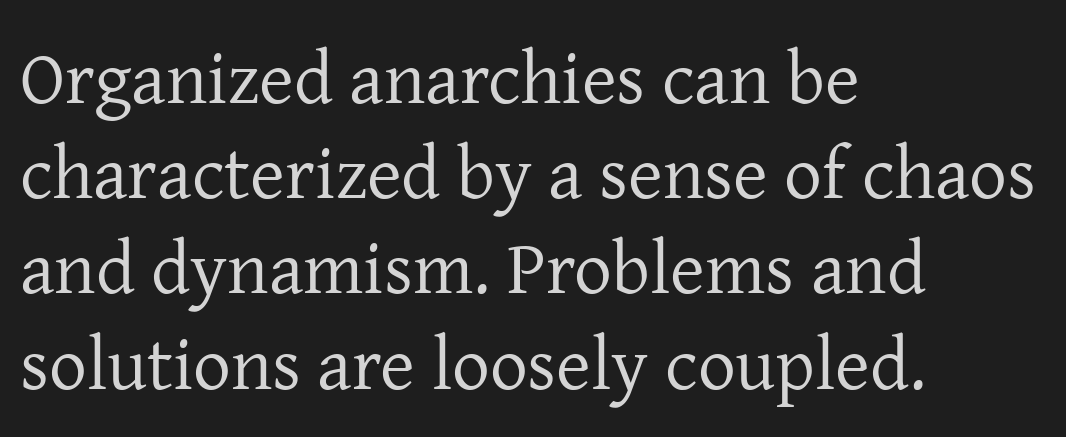
{"serif": "yes", "italic": "no", "bold": "no", "weight": "regular", "width": "normal", "stroke_contrast": "low", "x_height": "medium", "monospaced": "no", "underline": "no", "align": "left", "line_spacing": "normal", "line_spacing_ratio": 1.27, "letter_spacing": "normal", "letter_spacing_em": 0.0, "glyph_px": 75}
